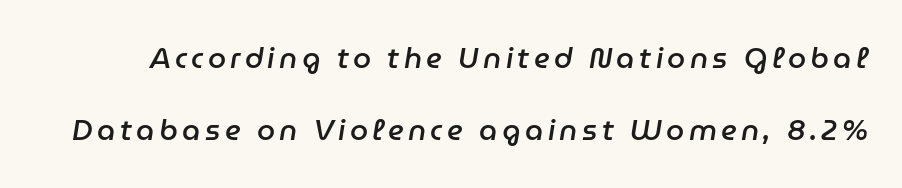
The image shows 29 px semibold type, italic (leaning right); set loose line spacing (2.5x), not underlined; low stroke contrast and a medium x-height.
